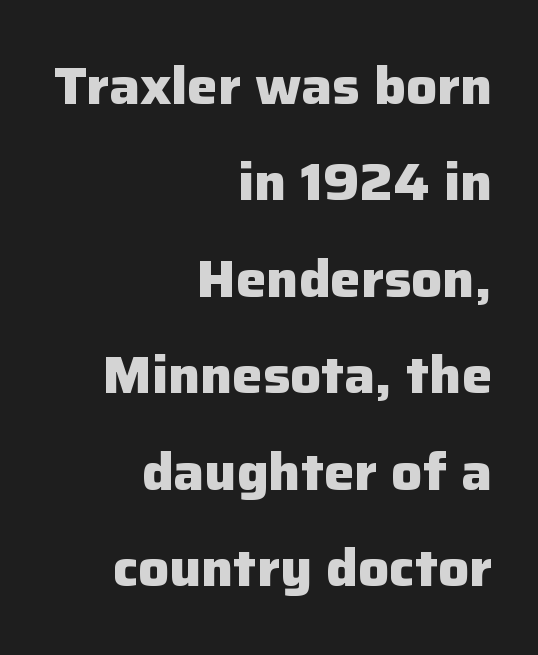
Q: Is the text bold? A: Yes.
Q: Is the text italic (slanted)? A: No, it is upright.
Q: Is the typeface a serif or a sans-serif typeface? A: Sans-serif.
Q: Is the text underlined? A: No.
Q: How is the paragraph aligned? A: Right-aligned.
Q: Is the spacing between letters normal or unusually wide? A: Normal.
Q: Width (condensed, normal, or wide)? A: Normal.
Q: Stroke contrast? A: Low.
Q: x-height? A: Medium.
Q: Monospaced? A: No.
